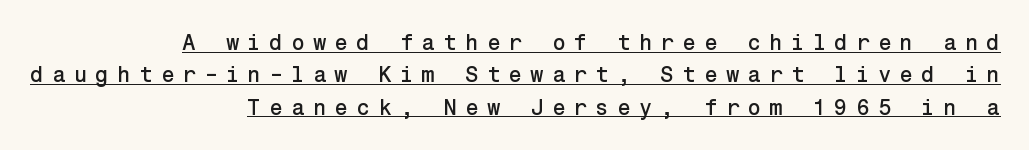
{"italic": "no", "underline": "yes", "align": "right", "line_spacing": "normal", "line_spacing_ratio": 1.47, "letter_spacing": "wide", "letter_spacing_em": 0.37, "glyph_px": 22}
